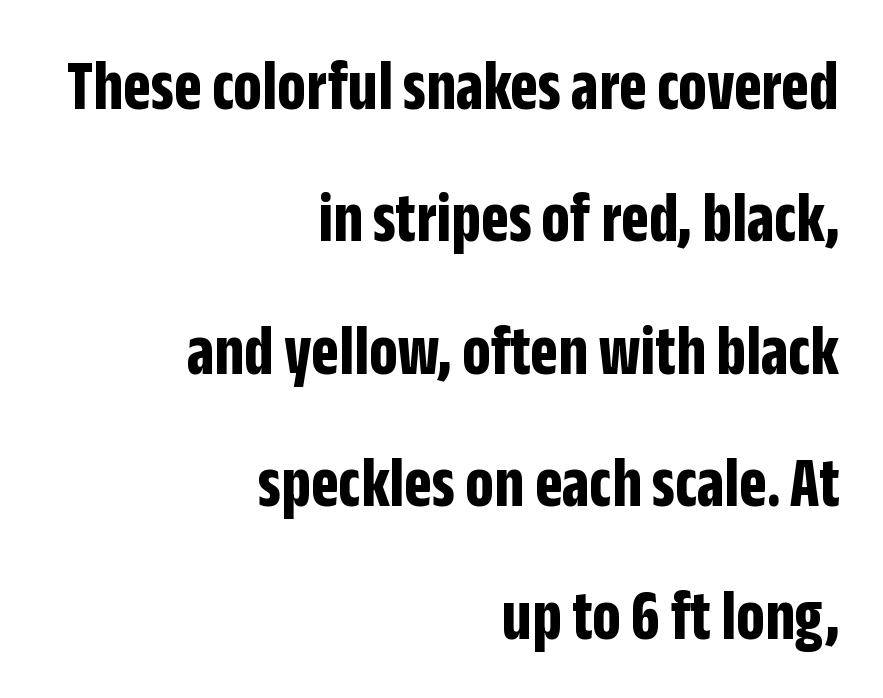
Do the characters align in a grid? No, the font is proportional. The horizontal fit of the characters is conventional and even. The glyphs are unaccompanied by any horizontal stroke below them. The lettering holds an erect, upright posture throughout.
